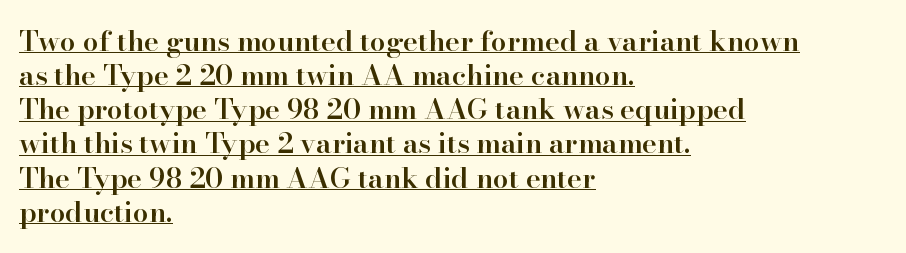
You could not count columns in this text — the font is proportionally spaced. As a designer I'd log this as weight 600, semibold. Nobody touched the tracking dial on this one. Are there feet on the stems? There are — it's a serif. The lines in this sample share a left origin and differ only in where they stop.
